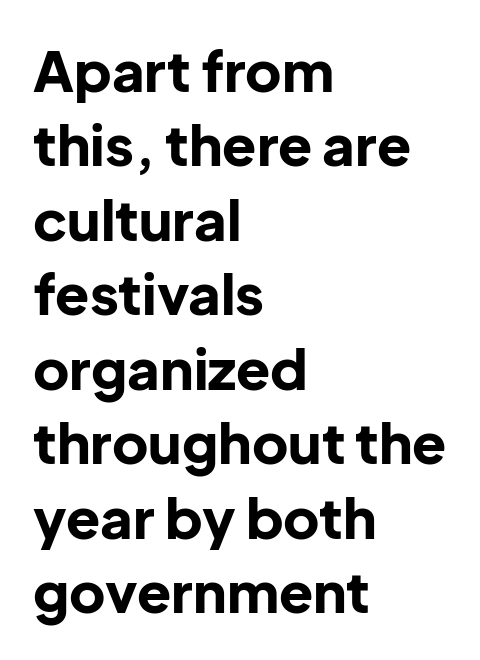
The image shows 56 px bold sans-serif type, upright; set left-aligned, normal line spacing (1.33x), normal letter spacing, not underlined; low stroke contrast and a medium x-height.
